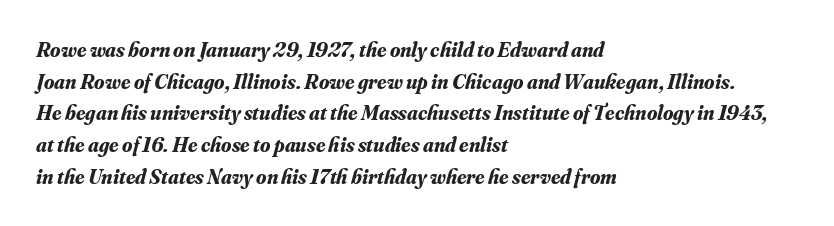
Q: Is the text bold? A: Yes.
Q: Is the text italic (slanted)? A: Yes, it leans right by about 16 degrees.
Q: Is the text underlined? A: No.
Q: How is the paragraph aligned? A: Left-aligned.
Q: Is the spacing between letters normal or unusually wide? A: Normal.
Q: Is the spacing between lines tight, normal or loose? A: Normal.
